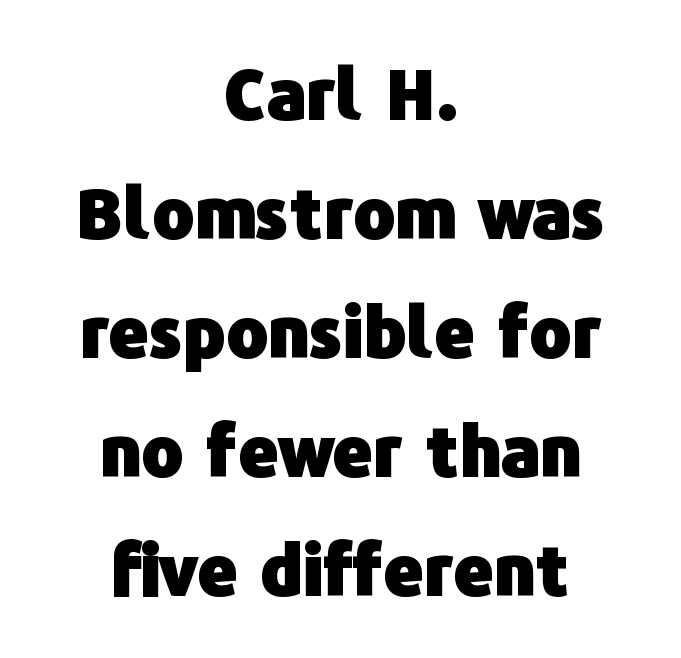
Q: Is the text bold? A: Yes.
Q: Is the text italic (slanted)? A: No, it is upright.
Q: Is the typeface a serif or a sans-serif typeface? A: Sans-serif.
Q: Is the text underlined? A: No.
Q: How is the paragraph aligned? A: Centered.
Q: Is the spacing between letters normal or unusually wide? A: Normal.
Q: Is the spacing between lines tight, normal or loose? A: Normal.
Q: Width (condensed, normal, or wide)? A: Normal.
Q: Stroke contrast? A: Low.
Q: x-height? A: Medium.
Q: Monospaced? A: No.
